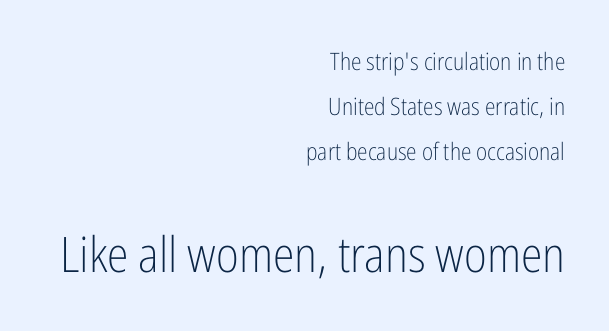
The image shows 49 px light, condensed sans-serif type, upright; set right-aligned, line spacing 1.88x, normal letter spacing, not underlined; the second (bottom) block is 2.04x larger; low stroke contrast and a medium x-height.
